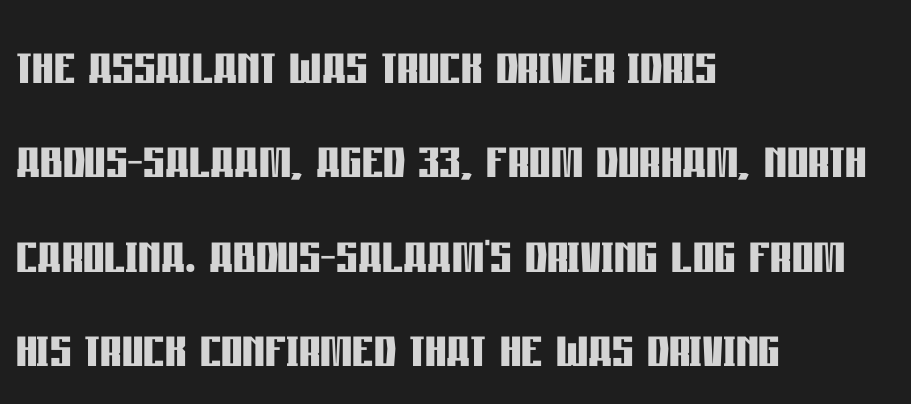
The image shows 67 px semibold, condensed sans-serif type, upright; set left-aligned, normal line spacing (1.41x), normal letter spacing, not underlined; low stroke contrast and a large x-height.
